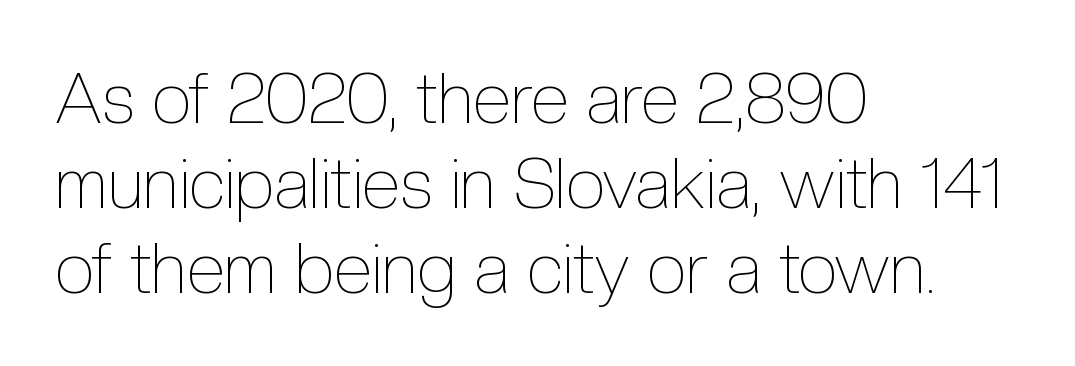
{"italic": "no", "bold": "no", "weight": "thin", "width": "condensed", "x_height": "medium", "monospaced": "no", "underline": "no", "align": "left", "line_spacing_ratio": 1.2, "letter_spacing": "normal", "letter_spacing_em": 0.0, "glyph_px": 71}
